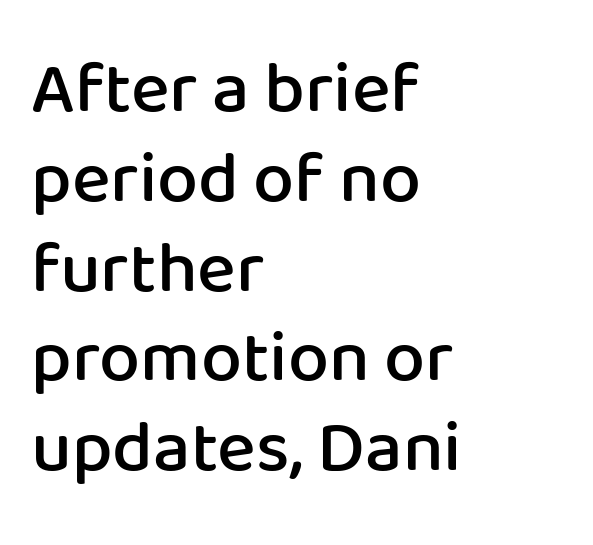
Q: Is the text bold? A: Semi-bold.
Q: Is the text italic (slanted)? A: No, it is upright.
Q: Is the typeface a serif or a sans-serif typeface? A: Sans-serif.
Q: Is the text underlined? A: No.
Q: How is the paragraph aligned? A: Left-aligned.
Q: Is the spacing between letters normal or unusually wide? A: Normal.
Q: Width (condensed, normal, or wide)? A: Normal.
Q: Stroke contrast? A: Low.
Q: x-height? A: Medium.
Q: Monospaced? A: No.
